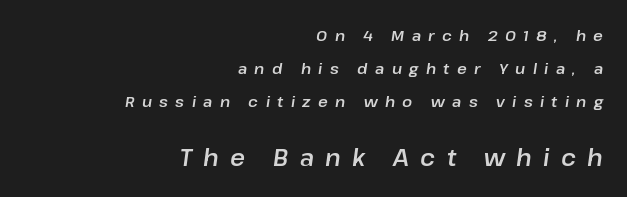
Reading down the block, your eye finds every line finishing at a fixed right position. Whoever set this made the second block the dominant, larger element. The rendering uses a large line-height, opening up the rows. Between one letter and the next there's a generous, obvious gap. Characters are canted at an angle relative to the baseline's perpendicular. Underlining? Definitely not there.
